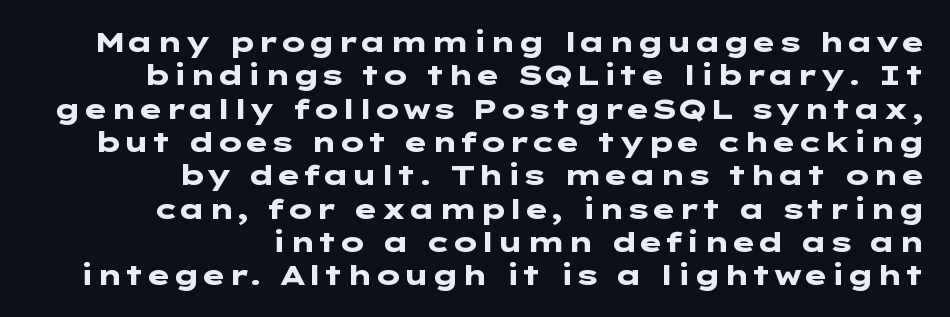
Q: Is the text bold? A: Yes.
Q: Is the text italic (slanted)? A: No, it is upright.
Q: Is the typeface a serif or a sans-serif typeface? A: Sans-serif.
Q: Is the text underlined? A: No.
Q: How is the paragraph aligned? A: Right-aligned.
Q: Is the spacing between letters normal or unusually wide? A: Normal.
Q: Width (condensed, normal, or wide)? A: Wide.
Q: Stroke contrast? A: Low.
Q: x-height? A: Medium.
